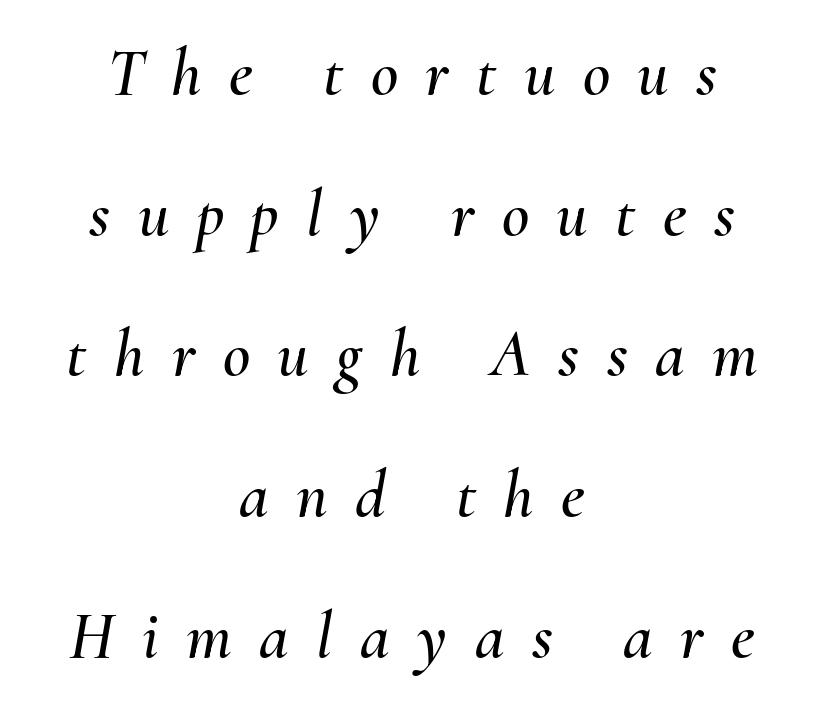
Q: Is the text italic (slanted)? A: Yes, it leans right by about 10 degrees.
Q: Is the text underlined? A: No.
Q: How is the paragraph aligned? A: Centered.
Q: Is the spacing between letters normal or unusually wide? A: Unusually wide.
Q: Is the spacing between lines tight, normal or loose? A: Loose.
Q: Width (condensed, normal, or wide)? A: Normal.
Q: Stroke contrast? A: Medium.
Q: x-height? A: Small.
Q: Monospaced? A: No.
